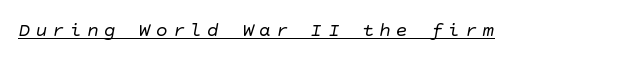
This is underlined copy, the kind a proofreader might mark for attention. Weight: not bold — regular or lighter. Observe the wide spacing: letters keep a clear distance from each other.
